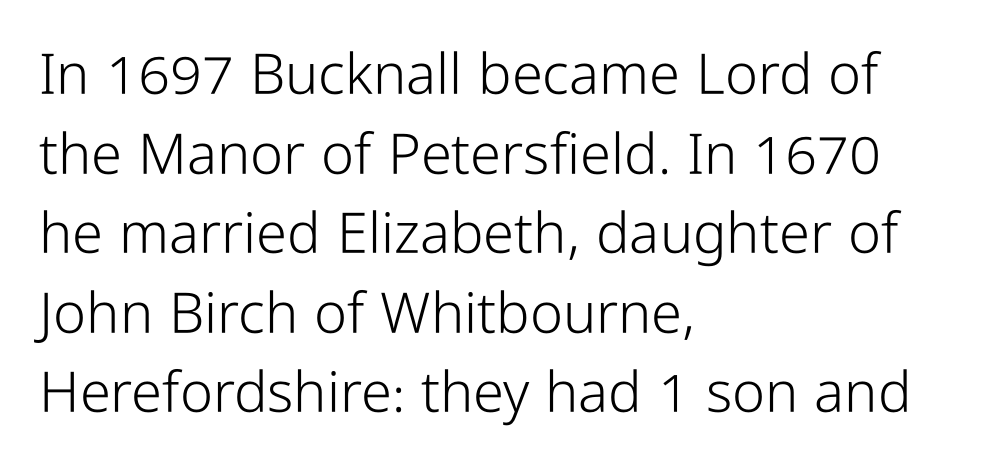
The image shows 56 px light, condensed sans-serif type, upright; set left-aligned, normal line spacing (1.42x), normal letter spacing, not underlined; low stroke contrast and a medium x-height.
